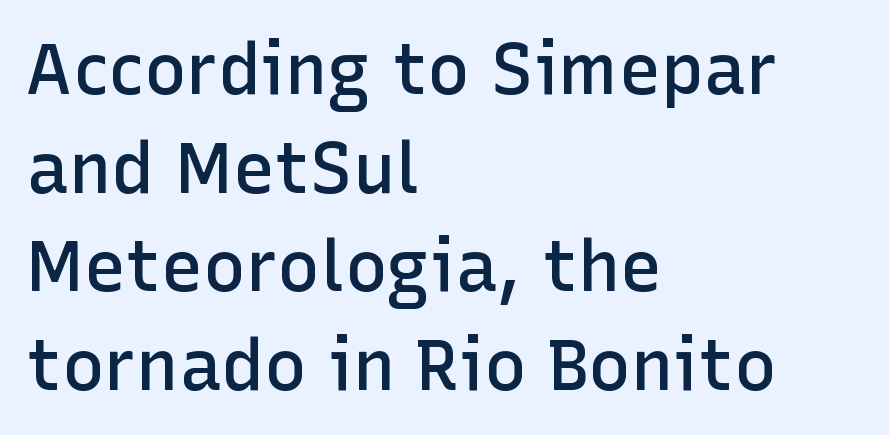
{"serif": "no", "italic": "no", "bold": "semi", "weight": "semibold", "width": "normal", "stroke_contrast": "low", "x_height": "medium", "monospaced": "no", "underline": "no", "align": "left", "line_spacing": "normal", "line_spacing_ratio": 1.39, "letter_spacing": "normal", "letter_spacing_em": 0.0, "glyph_px": 71}
